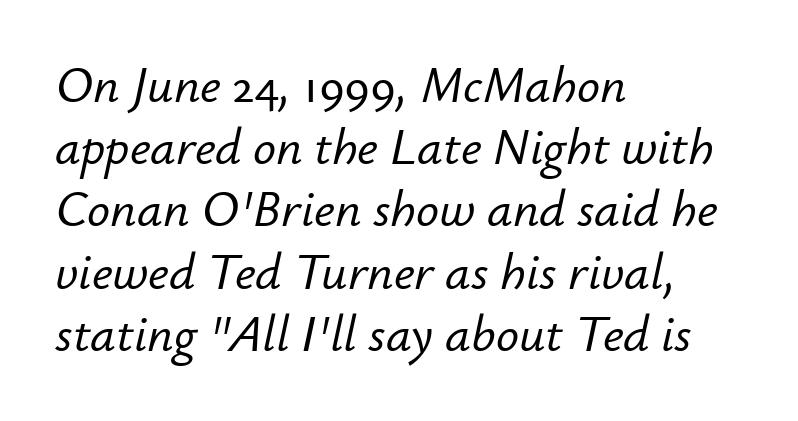
{"italic": "yes", "lean": "right", "slant_degrees": 12, "width": "normal", "stroke_contrast": "low", "x_height": "small", "monospaced": "no", "underline": "no", "align": "left", "line_spacing_ratio": 1.22, "letter_spacing": "normal", "letter_spacing_em": 0.0, "glyph_px": 51}
